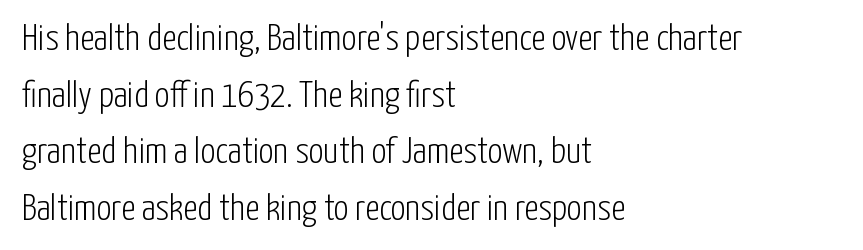
{"serif": "no", "italic": "no", "bold": "no", "weight": "light", "width": "condensed", "stroke_contrast": "low", "x_height": "medium", "monospaced": "no", "underline": "no", "align": "left", "line_spacing": "normal", "line_spacing_ratio": 1.53, "letter_spacing": "normal", "letter_spacing_em": 0.0, "glyph_px": 37}
